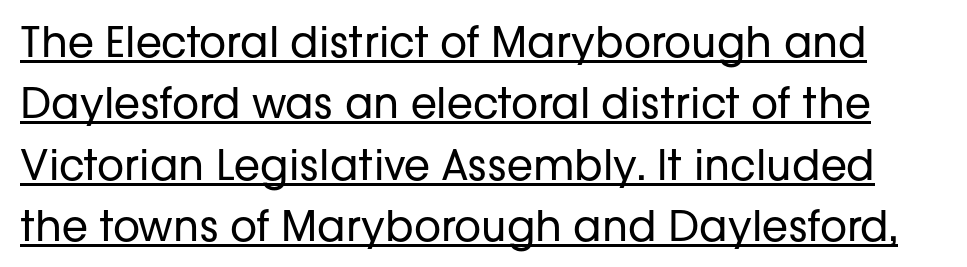
Grotesque or geometric, the face here clearly has no serifs. What decoration does the sample have? An underline. Character widths vary here, with narrow letters taking less room than wide ones. Spacing between characters is what you'd get straight out of the box. How would I describe the line gaps? Plain and ordinary.
